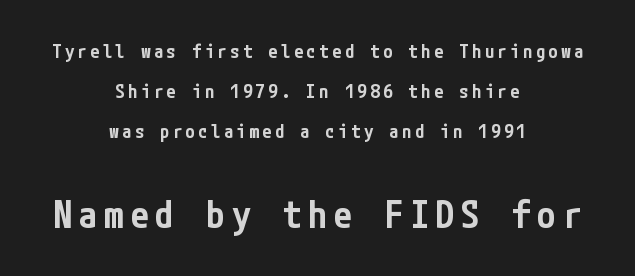
{"serif": "no", "italic": "no", "bold": "semi", "weight": "semibold", "width": "condensed", "stroke_contrast": "low", "x_height": "medium", "underline": "no", "align": "center", "line_spacing": "loose", "line_spacing_ratio": 2.11, "larger_block": "second", "size_ratio": 2.0, "glyph_px": 38}
